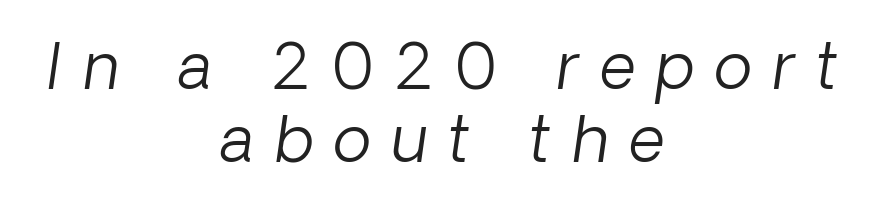
{"serif": "no", "bold": "no", "weight": "light", "width": "normal", "stroke_contrast": "low", "x_height": "medium", "monospaced": "no", "underline": "no", "align": "center", "line_spacing_ratio": 1.16, "letter_spacing": "wide", "letter_spacing_em": 0.34, "glyph_px": 63}
